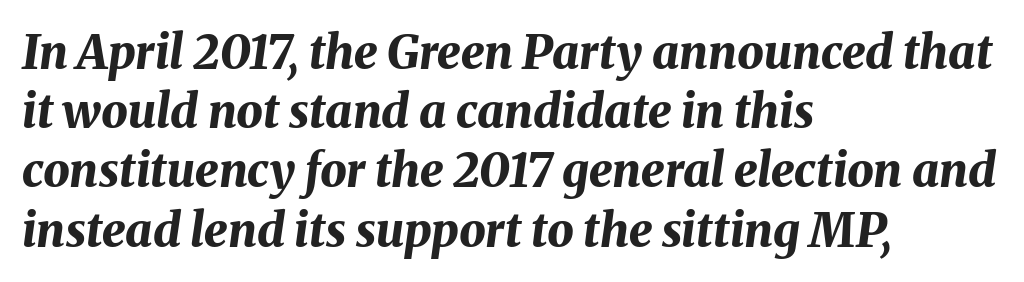
Notice how the passage keeps a crisp vertical edge on the left only. The designer left line spacing at the default. How heavy is the stroke? Heavy — this is a bold. Character widths vary here, with narrow letters taking less room than wide ones.
